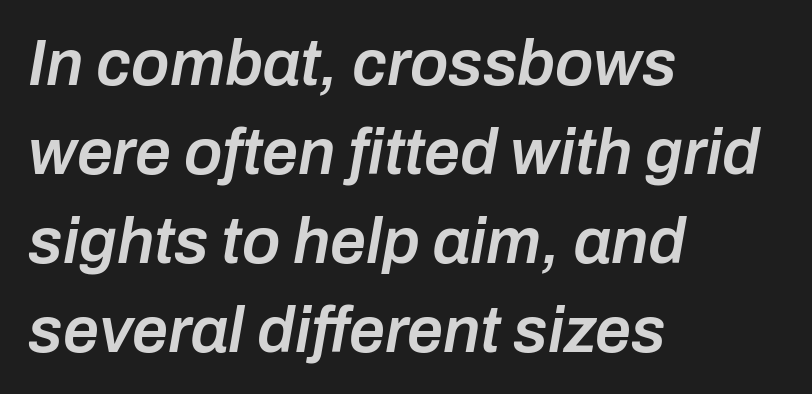
{"italic": "yes", "lean": "right", "slant_degrees": 10, "bold": "semi", "weight": "semibold", "width": "normal", "stroke_contrast": "low", "x_height": "medium", "monospaced": "no", "underline": "no", "align": "left", "line_spacing": "normal", "line_spacing_ratio": 1.39, "letter_spacing": "normal", "letter_spacing_em": 0.0, "glyph_px": 64}
